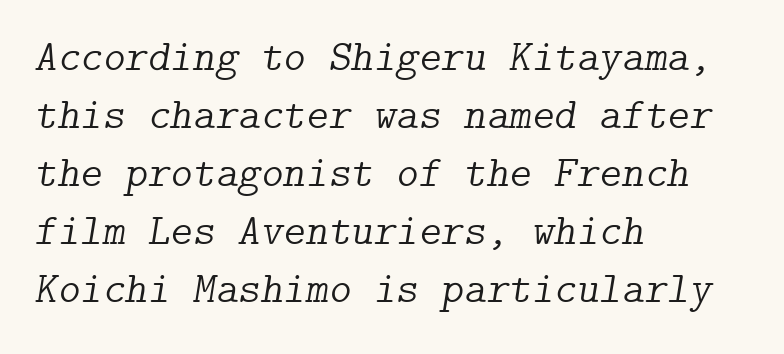
Default kerning and tracking; the words read as compact shapes. The type family on display is of the serif kind. The baseline area is clear. Weight: not bold — regular or lighter. The axis of the letterforms is tilted away from vertical.
